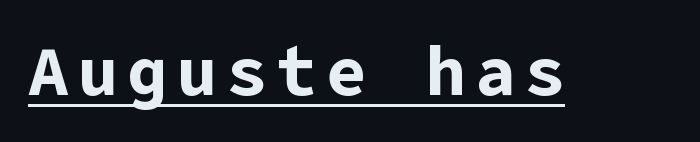
The font's upright variant was chosen for this text. Does the weight exceed regular? Yes, all the way to bold. Each line of the rendering has a horizontal stroke beneath the glyphs. Are there feet on the stems? There aren't — it's a sans.
